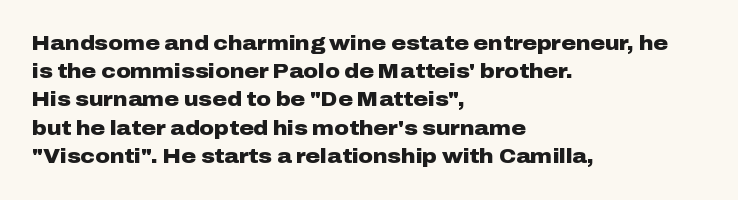
Upright lettering throughout. Each line starts at the same left margin while the right side varies. The passage shown has conventional tracking throughout. The glyphs have the mass of a bold cut. Summary of vertical rhythm: regular, with standard interline spacing. Words float on clear page, feet unadorned.
